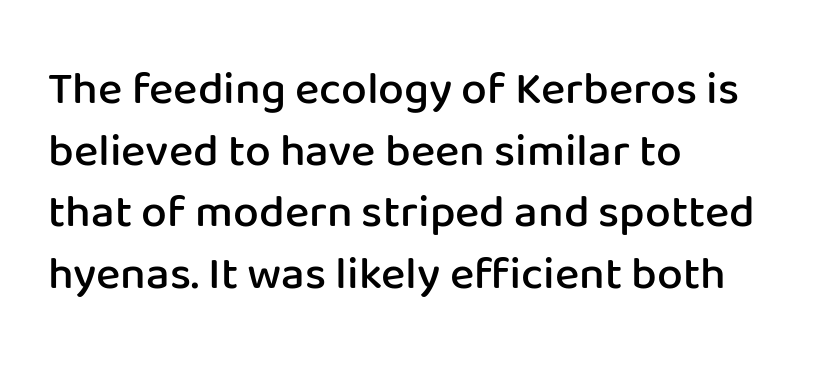
Q: Is the text bold? A: Semi-bold.
Q: Is the text italic (slanted)? A: No, it is upright.
Q: Is the typeface a serif or a sans-serif typeface? A: Sans-serif.
Q: Is the text underlined? A: No.
Q: How is the paragraph aligned? A: Left-aligned.
Q: Is the spacing between letters normal or unusually wide? A: Normal.
Q: Is the spacing between lines tight, normal or loose? A: Normal.
Q: Width (condensed, normal, or wide)? A: Normal.
Q: Stroke contrast? A: Low.
Q: x-height? A: Medium.
Q: Monospaced? A: No.
